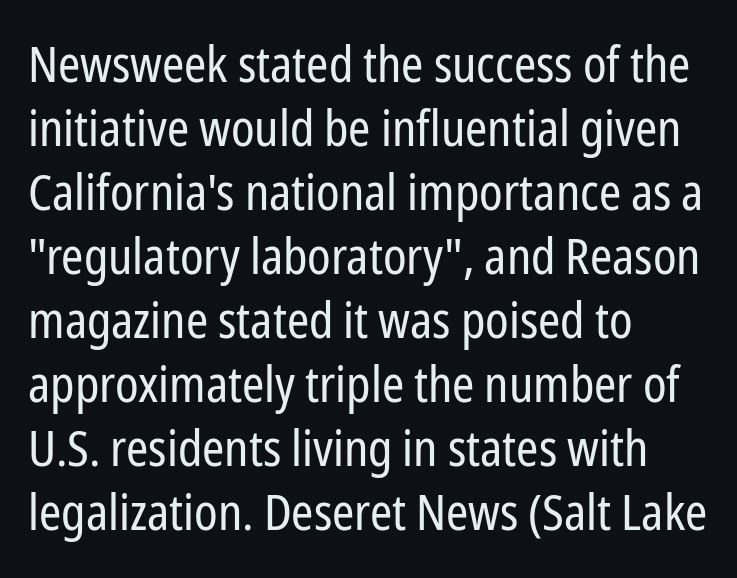
The image shows 50 px regular-weight, condensed sans-serif type, upright; set left-aligned, normal line spacing (1.28x), normal letter spacing, not underlined; low stroke contrast and a medium x-height.
